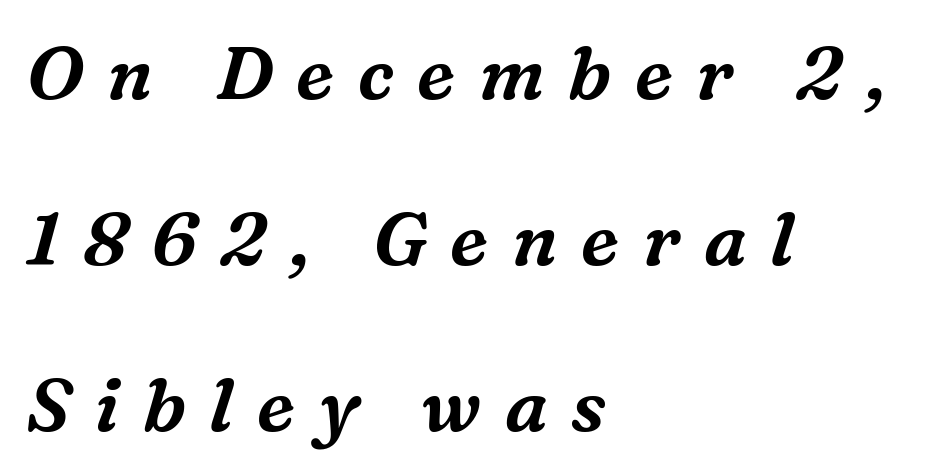
The ragged edge is on the right, which tells us the setting is flush left. There is plenty of visible air inserted between adjacent glyphs. Is this a sans? No — the strokes have serifs. The font's italic variant was chosen for this text. The designer dialed line spacing up above the default.
